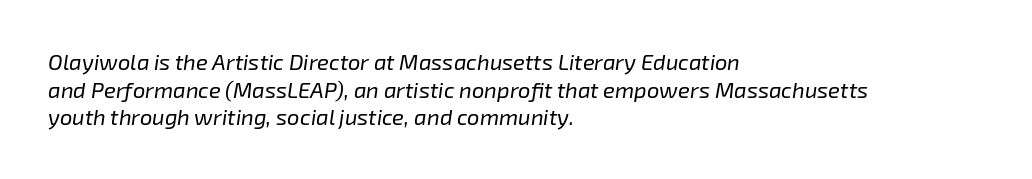
Q: Is the text bold? A: No.
Q: Is the text italic (slanted)? A: Yes, it leans right by about 8 degrees.
Q: Is the text underlined? A: No.
Q: How is the paragraph aligned? A: Left-aligned.
Q: Is the spacing between letters normal or unusually wide? A: Normal.
Q: Is the spacing between lines tight, normal or loose? A: Normal.
